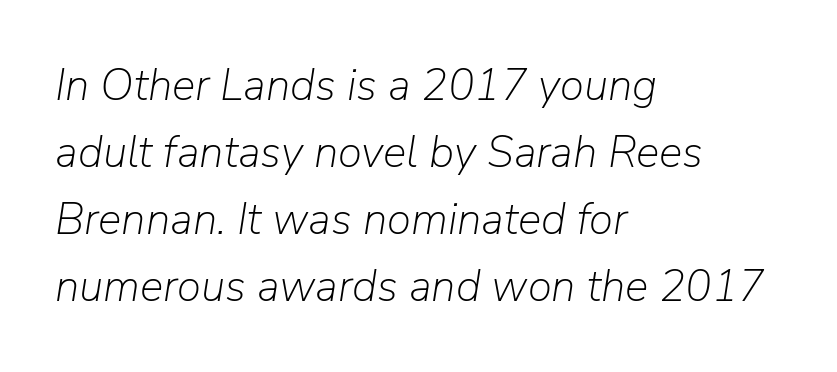
{"italic": "yes", "lean": "right", "slant_degrees": 9, "bold": "no", "weight": "light", "width": "normal", "stroke_contrast": "low", "x_height": "medium", "monospaced": "no", "underline": "no", "align": "left", "line_spacing": "normal", "line_spacing_ratio": 1.52, "letter_spacing": "normal", "letter_spacing_em": 0.0, "glyph_px": 44}
